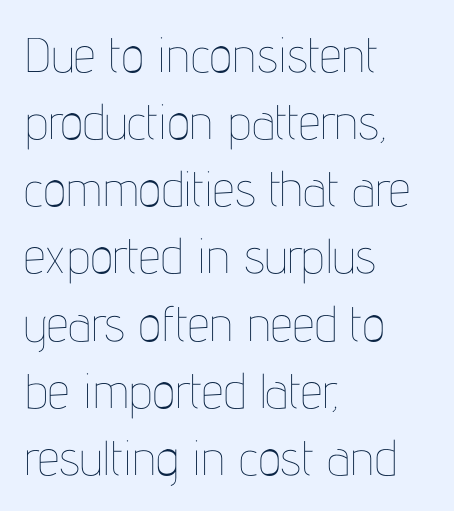
Q: Is the text bold? A: No.
Q: Is the text italic (slanted)? A: No, it is upright.
Q: Is the text underlined? A: No.
Q: How is the paragraph aligned? A: Left-aligned.
Q: Is the spacing between letters normal or unusually wide? A: Normal.
Q: Is the spacing between lines tight, normal or loose? A: Normal.
Q: Width (condensed, normal, or wide)? A: Condensed.
Q: Stroke contrast? A: Low.
Q: x-height? A: Medium.
Q: Monospaced? A: No.
